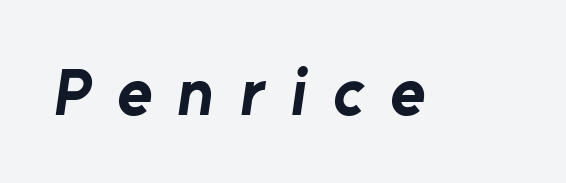
{"serif": "no", "bold": "yes", "weight": "bold", "width": "normal", "stroke_contrast": "low", "x_height": "medium", "monospaced": "no", "underline": "no", "letter_spacing": "wide", "letter_spacing_em": 0.39, "glyph_px": 67}
